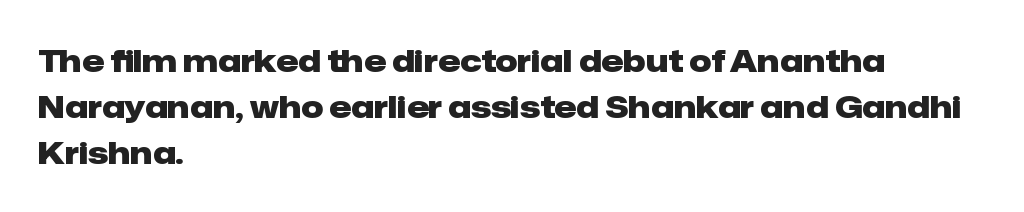
The image shows 31 px heavy sans-serif type, upright; set left-aligned, normal line spacing (1.48x), normal letter spacing, not underlined; low stroke contrast and a medium x-height.
